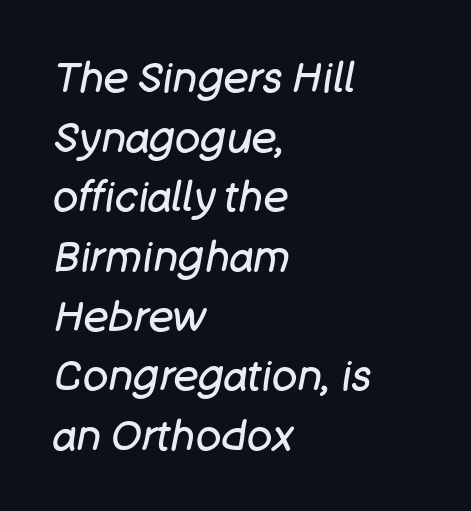
Looks like regular typesetting: each glyph gets only the width it needs. Whoever set this chose a conventional vertical rhythm. Lines of text with bare space underneath. No chunkiness to these letters — they're not bold.
